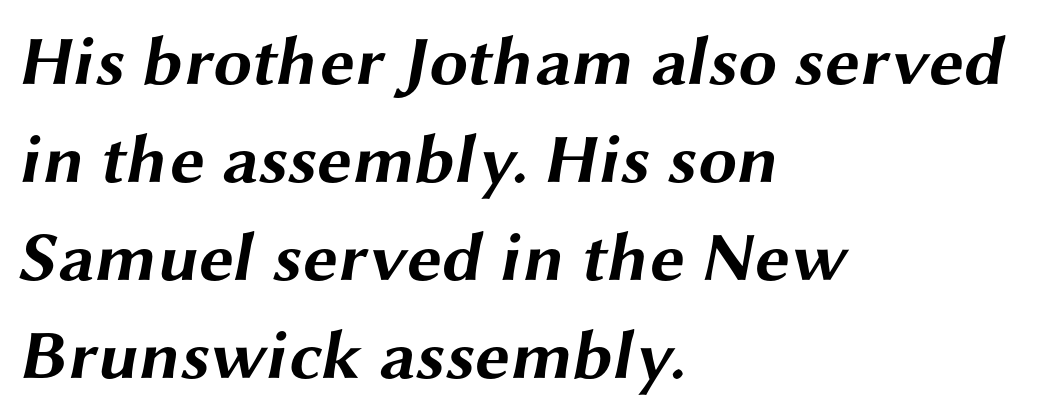
Typesetter's note: full bold, strokes at maximum text heaviness. Horizontal alignment here is leftward, the default for most running prose. Stroke terminals: plain, sans-serif. Here the glyphs are tracked normally, forming tight word shapes.
